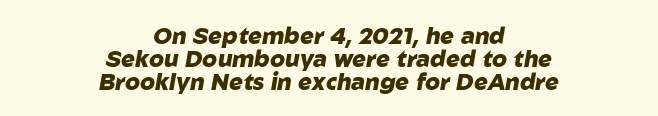
The image shows 23 px bold type, italic (leaning right); set centered, tight line spacing (0.99x), normal letter spacing, not underlined.
